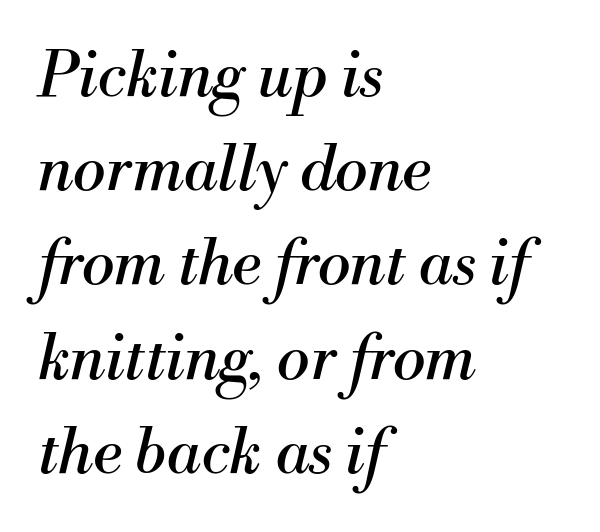
The glyphs are unaccompanied by any horizontal stroke below them. Looks like regular typesetting: each glyph gets only the width it needs. The letterforms sit shoulder to shoulder at normal distance. Ink coverage per letter is moderate at most. These lines are set flush left with a ragged right edge.
